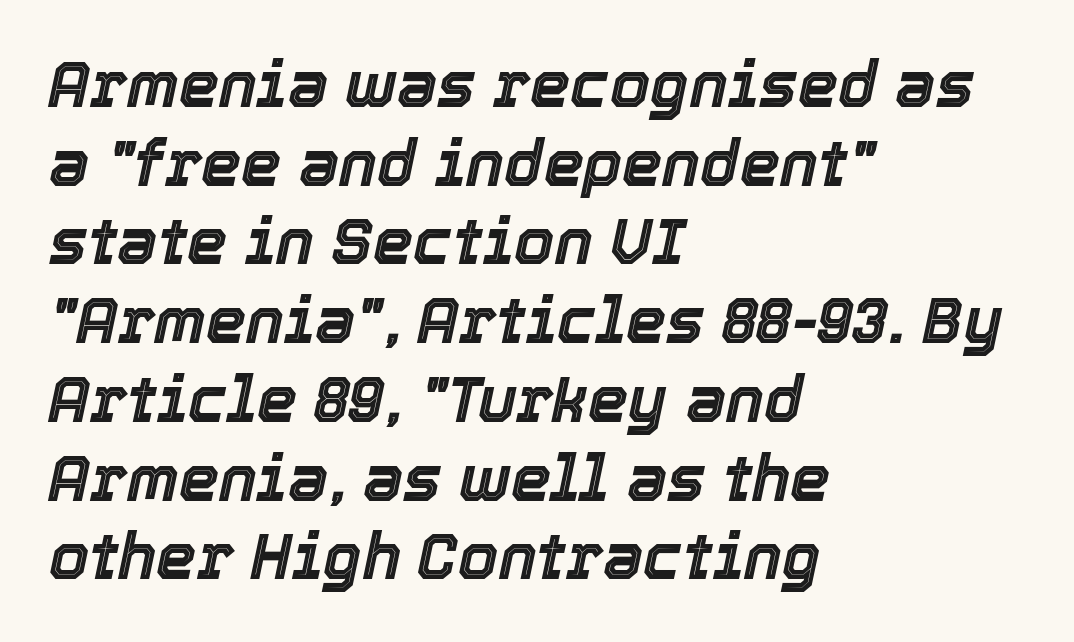
{"italic": "yes", "lean": "right", "slant_degrees": 12, "width": "normal", "x_height": "medium", "monospaced": "no", "underline": "no", "align": "left", "line_spacing_ratio": 1.23, "letter_spacing": "normal", "letter_spacing_em": 0.0, "glyph_px": 64}
